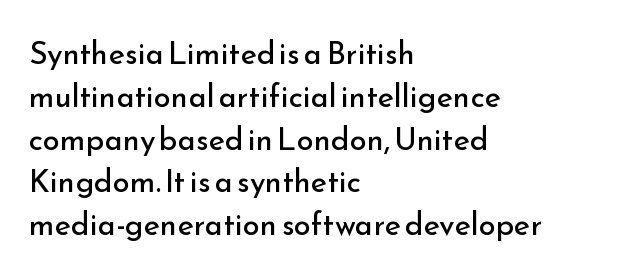
The image shows 31 px regular-weight sans-serif type, upright; set left-aligned, normal line spacing (1.38x), normal letter spacing, not underlined; low stroke contrast and a small x-height.
